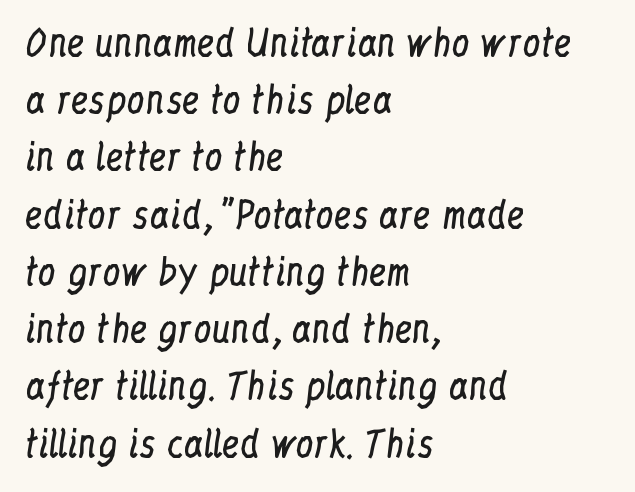
The image shows 36 px regular-weight, condensed serif type; set left-aligned, normal line spacing (1.59x), normal letter spacing, not underlined; low stroke contrast and a medium x-height.
